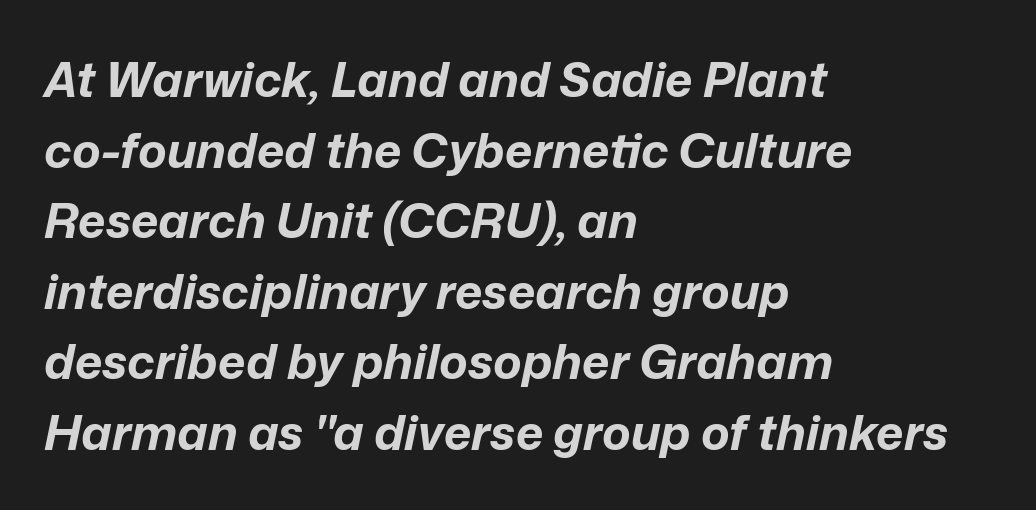
This sample is left-justified, so line endings fall wherever the words run out. These lines sit exactly where default settings would place them. The strip under each line holds only bare page. These lines were composed using italics.
